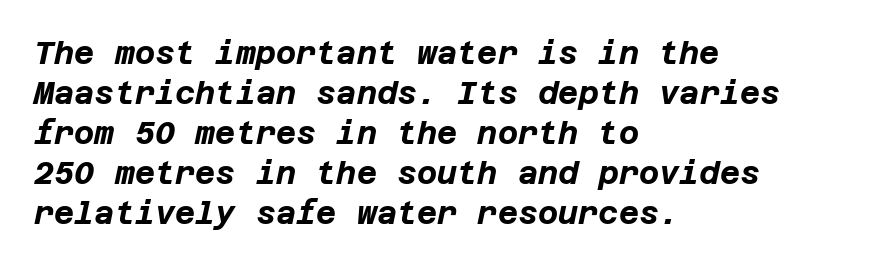
The image shows 31 px bold type, italic (leaning right); set left-aligned, normal line spacing (1.29x), normal letter spacing, not underlined; low stroke contrast and a large x-height.
